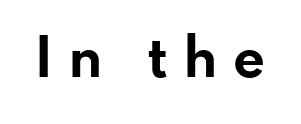
Q: Is the text bold? A: Yes.
Q: Is the text italic (slanted)? A: No, it is upright.
Q: Is the typeface a serif or a sans-serif typeface? A: Sans-serif.
Q: Is the text underlined? A: No.
Q: Is the spacing between letters normal or unusually wide? A: Unusually wide.
Q: Width (condensed, normal, or wide)? A: Wide.
Q: Stroke contrast? A: Low.
Q: x-height? A: Small.
Q: Monospaced? A: No.
